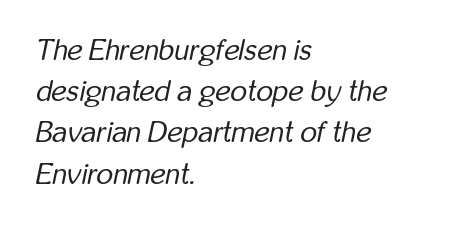
The image shows 29 px regular-weight, condensed type, italic (leaning right); set left-aligned, normal line spacing (1.42x), normal letter spacing, not underlined; low stroke contrast and a medium x-height.
